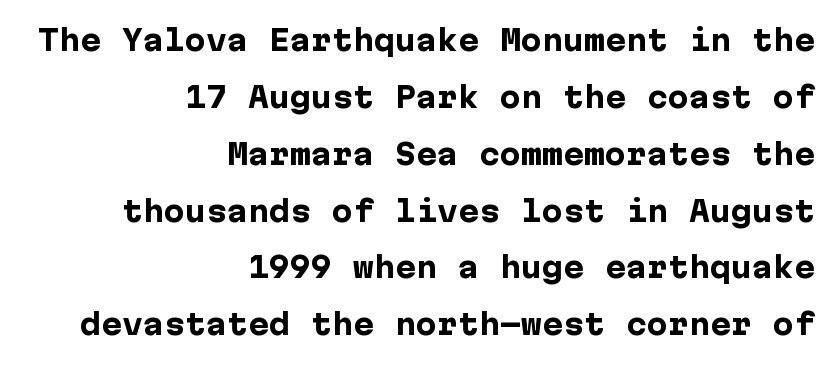
Between one letter and the next there's only the usual sliver of space. The face used here is a sans, in the tradition of grotesques and geometrics. Unlike italic type, these characters show no tilt at all. Chunky letters — that's bold for sure.
